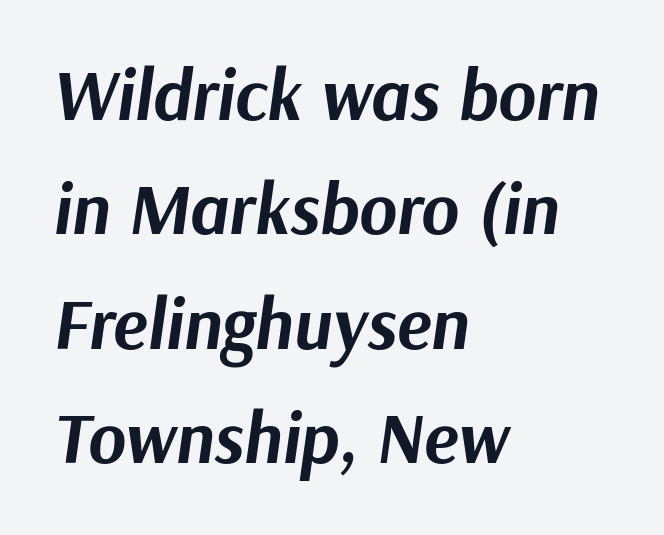
{"italic": "yes", "lean": "right", "slant_degrees": 9, "bold": "yes", "weight": "bold", "width": "normal", "stroke_contrast": "medium", "x_height": "medium", "monospaced": "no", "underline": "no", "align": "left", "line_spacing": "normal", "line_spacing_ratio": 1.59, "letter_spacing": "normal", "letter_spacing_em": 0.0, "glyph_px": 72}
